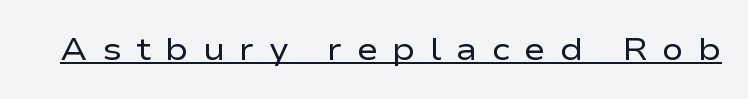
The image shows 32 px regular-weight, wide sans-serif type, upright; set unusually wide letter spacing (+0.45 em), underlined; low stroke contrast and a medium x-height.
